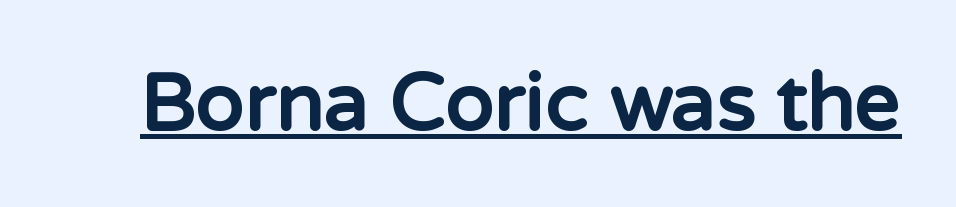
{"serif": "no", "italic": "no", "bold": "yes", "weight": "bold", "width": "normal", "stroke_contrast": "low", "x_height": "medium", "monospaced": "no", "underline": "yes", "letter_spacing": "normal", "letter_spacing_em": 0.0, "glyph_px": 80}
